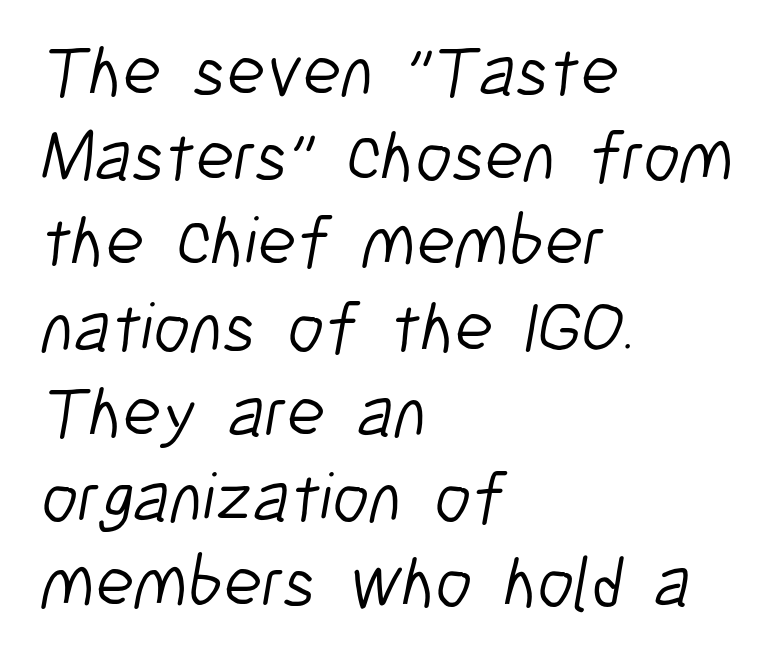
Spacing between characters is what you'd get straight out of the box. A bare baseline throughout the passage. Here the designer chose a conventional face with non-uniform glyph widths. Unbolded letterforms with no extra heft.
